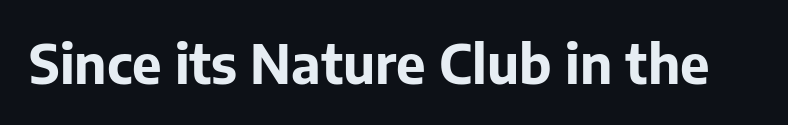
Nobody touched the tracking dial on this one. Character widths vary here, with narrow letters taking less room than wide ones. Heft: maximum for text — a bold. To sum up the face: it is a sans, with no serifs. Unmarked baselines from the first word to the last.
